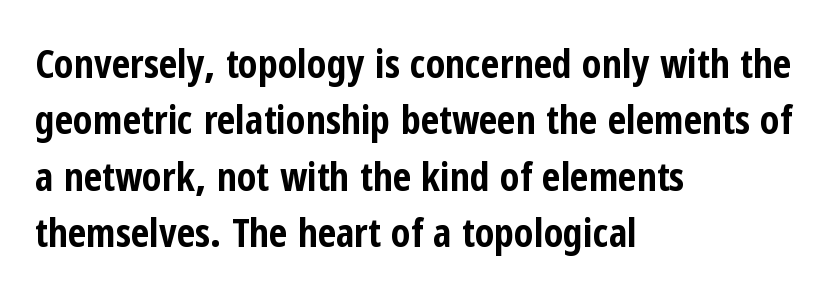
{"serif": "no", "italic": "no", "bold": "yes", "weight": "bold", "width": "condensed", "stroke_contrast": "low", "x_height": "medium", "monospaced": "no", "underline": "no", "align": "left", "line_spacing": "normal", "line_spacing_ratio": 1.41, "letter_spacing": "normal", "letter_spacing_em": 0.0, "glyph_px": 40}
